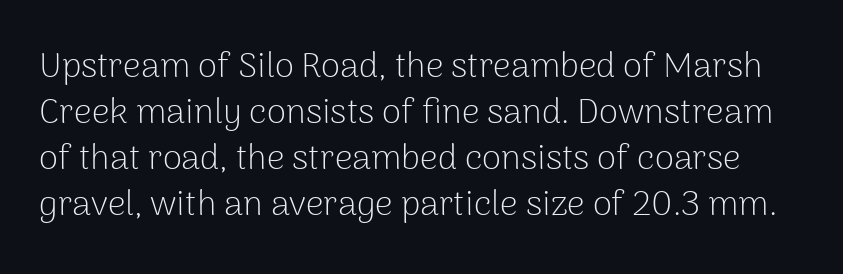
The space directly below the letters is spotless. Look at the tracking — it's just the regular setting, nothing added. Posture: straight, roman, zero tilt. The passage shown is typed in a proportional face where columns would drift. The vertical gap from one line to the next is medium.
